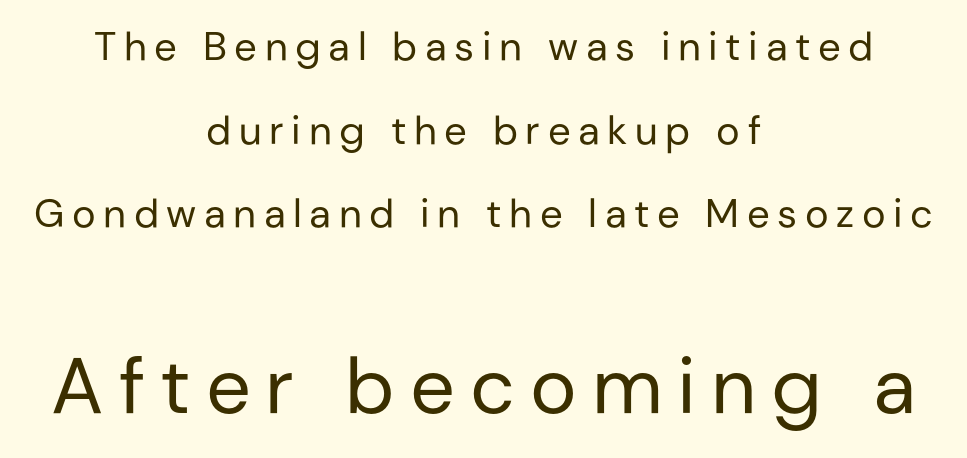
The image shows 79 px regular-weight sans-serif type, upright; set centered, loose line spacing (2.09x), not underlined; the second (bottom) block is 1.98x larger; low stroke contrast and a medium x-height.
